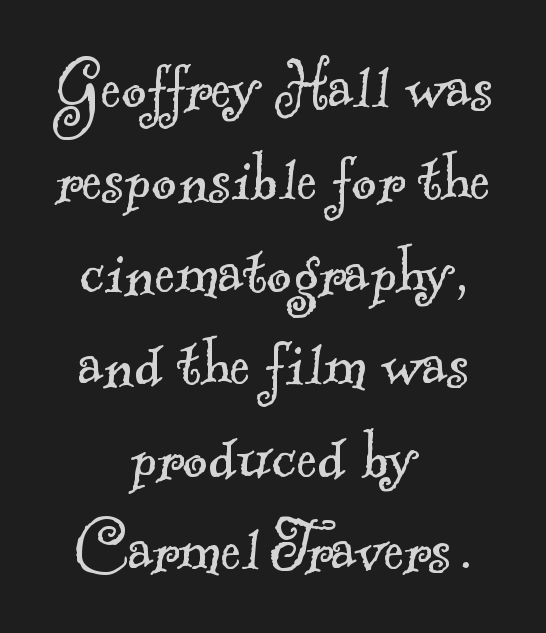
Q: Is the text bold? A: No.
Q: Is the typeface a serif or a sans-serif typeface? A: Serif.
Q: Is the text underlined? A: No.
Q: How is the paragraph aligned? A: Centered.
Q: Is the spacing between letters normal or unusually wide? A: Normal.
Q: Width (condensed, normal, or wide)? A: Normal.
Q: x-height? A: Small.
Q: Monospaced? A: No.
